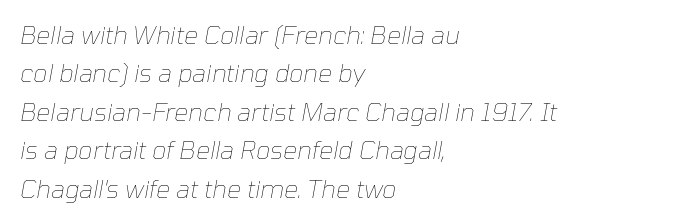
The gaps between neighbouring characters are ordinary and unremarkable. Line starts are locked; line ends wander. Vertical spacing — default. The whole block is typeset with a tilt.
